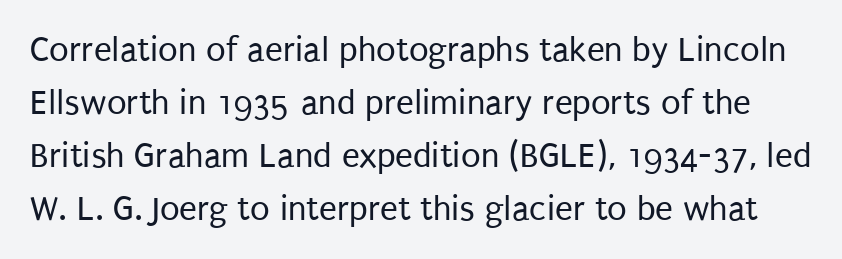
{"serif": "no", "italic": "no", "bold": "no", "weight": "regular", "width": "condensed", "stroke_contrast": "low", "x_height": "large", "monospaced": "no", "underline": "no", "line_spacing": "normal", "line_spacing_ratio": 1.47, "letter_spacing": "normal", "letter_spacing_em": 0.0, "glyph_px": 36}
